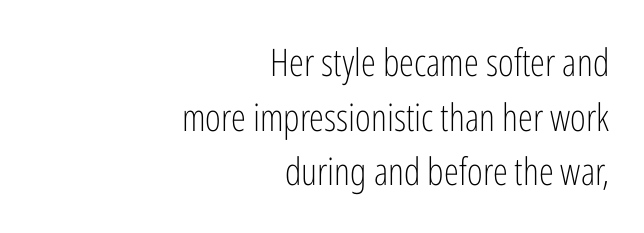
The image shows 38 px light, condensed sans-serif type, upright; set right-aligned, normal line spacing (1.44x), normal letter spacing, not underlined; low stroke contrast and a medium x-height.
